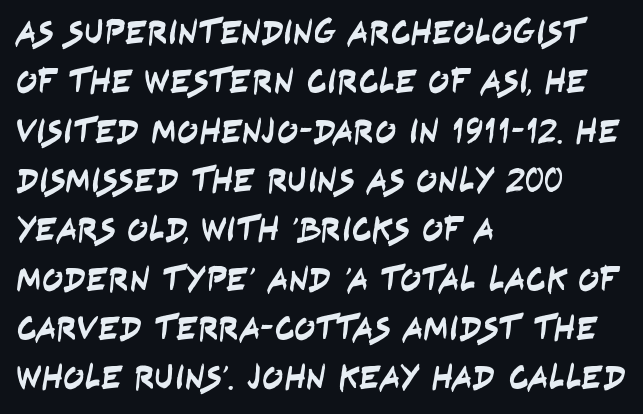
This is sans-serif lettering, the kind often seen on screens and signage. Spacing between characters is what you'd get straight out of the box. The area under the type is left untouched. The leading is moderate, giving the passage an even texture. Horizontally, the lines are justified to the leading edge only.
